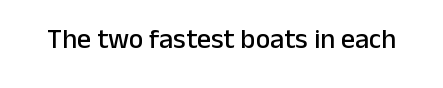
{"serif": "no", "italic": "no", "width": "normal", "stroke_contrast": "low", "x_height": "medium", "monospaced": "no", "underline": "no", "letter_spacing": "normal", "letter_spacing_em": 0.0, "glyph_px": 28}
